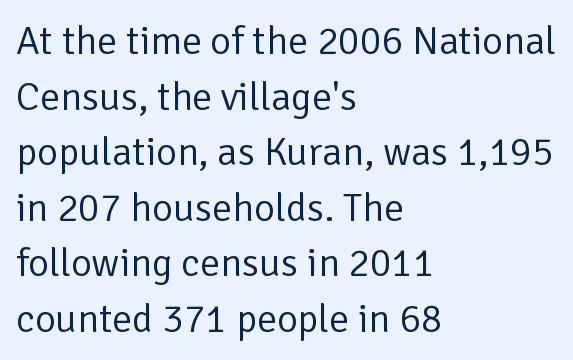
Q: Is the text bold? A: No.
Q: Is the text italic (slanted)? A: No, it is upright.
Q: Is the typeface a serif or a sans-serif typeface? A: Sans-serif.
Q: Is the text underlined? A: No.
Q: How is the paragraph aligned? A: Left-aligned.
Q: Is the spacing between letters normal or unusually wide? A: Normal.
Q: Is the spacing between lines tight, normal or loose? A: Normal.
Q: Width (condensed, normal, or wide)? A: Normal.
Q: Stroke contrast? A: Low.
Q: x-height? A: Medium.
Q: Monospaced? A: No.
